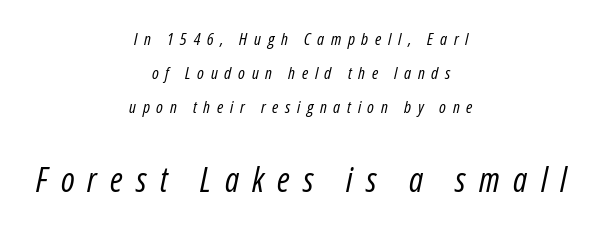
Check the space under the baseline: it is left empty. The lettering tilts uniformly, giving the passage an italic look. Observe the wide spacing: letters keep a clear distance from each other. Each letter keeps its own natural width here, so spacing adapts to shape. One glance says open: line gaps are wider than usual.
